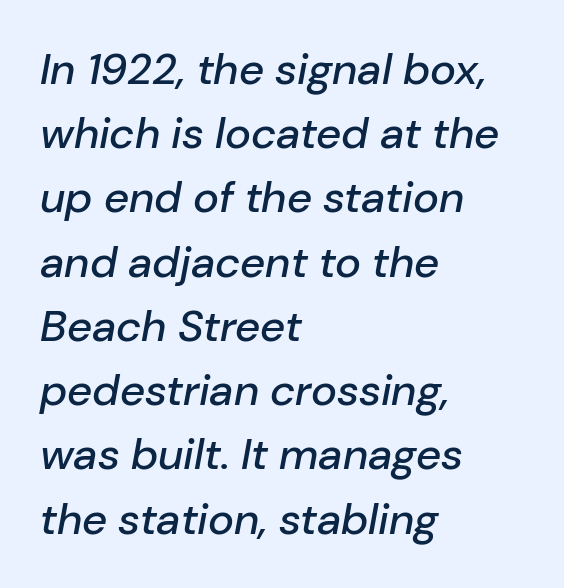
The image shows 44 px text type, italic (leaning right); set left-aligned, normal line spacing (1.46x), normal letter spacing, not underlined; low stroke contrast and a medium x-height.
